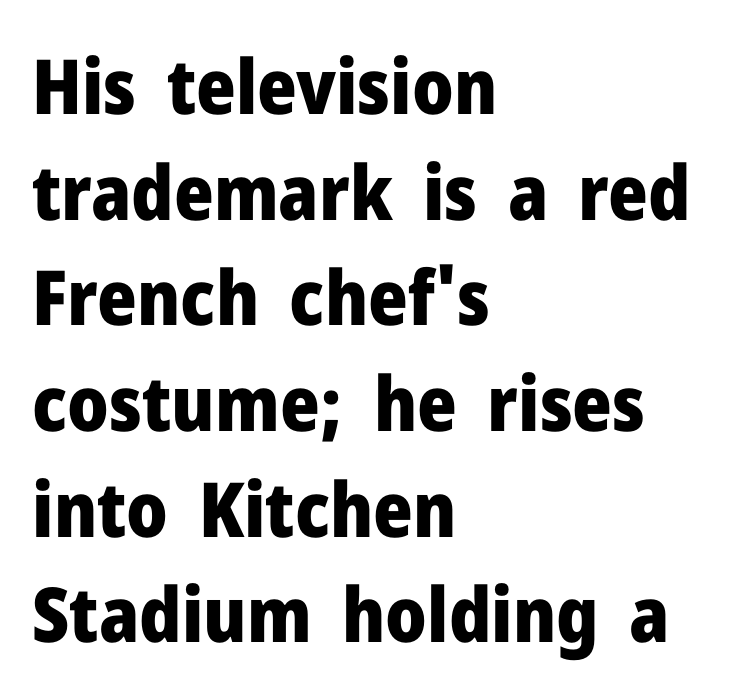
The vertical gap from one line to the next is medium. The typesetting leans heavy: a genuine bold. Type without underlining. These lines are rendered in a variable-pitch font.
